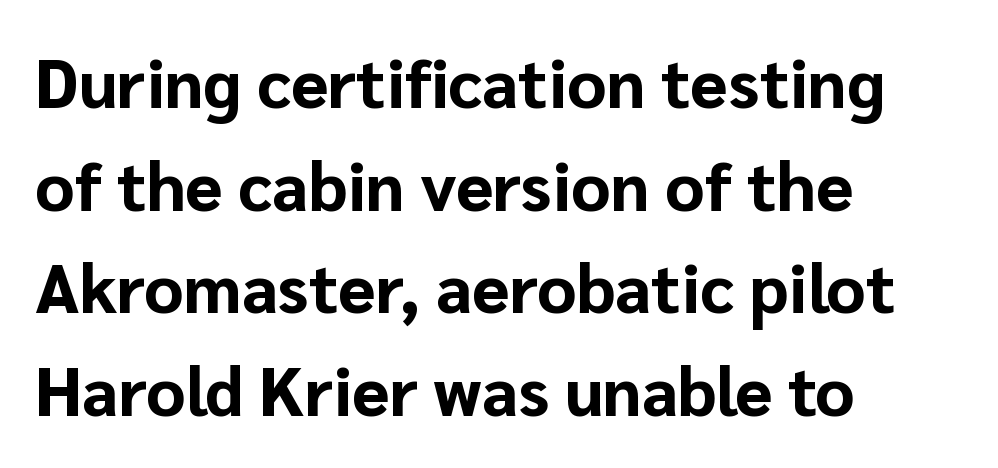
{"serif": "no", "italic": "no", "bold": "yes", "weight": "bold", "width": "normal", "stroke_contrast": "low", "x_height": "medium", "monospaced": "no", "underline": "no", "align": "left", "line_spacing": "normal", "line_spacing_ratio": 1.51, "letter_spacing": "normal", "letter_spacing_em": 0.0, "glyph_px": 68}
